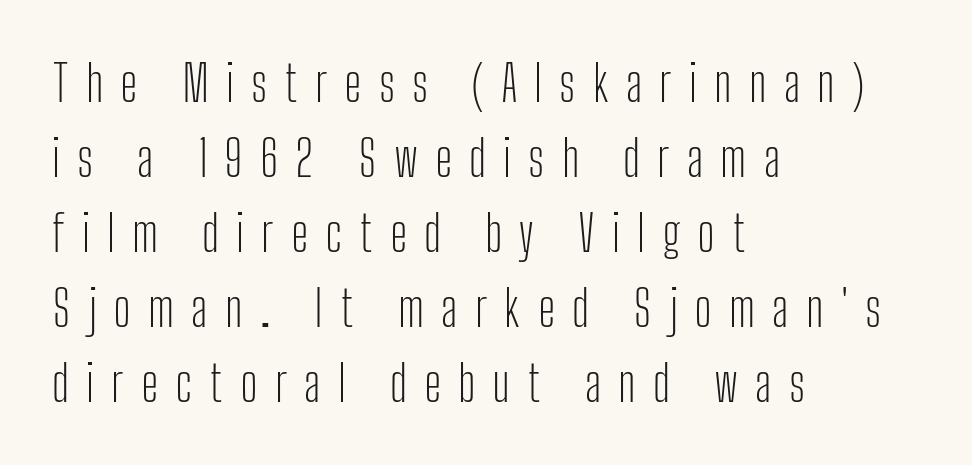
Q: Is the text bold? A: No.
Q: Is the text italic (slanted)? A: No, it is upright.
Q: Is the typeface a serif or a sans-serif typeface? A: Sans-serif.
Q: Is the text underlined? A: No.
Q: How is the paragraph aligned? A: Left-aligned.
Q: Is the spacing between letters normal or unusually wide? A: Unusually wide.
Q: Is the spacing between lines tight, normal or loose? A: Normal.
Q: Width (condensed, normal, or wide)? A: Condensed.
Q: Stroke contrast? A: Low.
Q: x-height? A: Medium.
Q: Monospaced? A: No.
